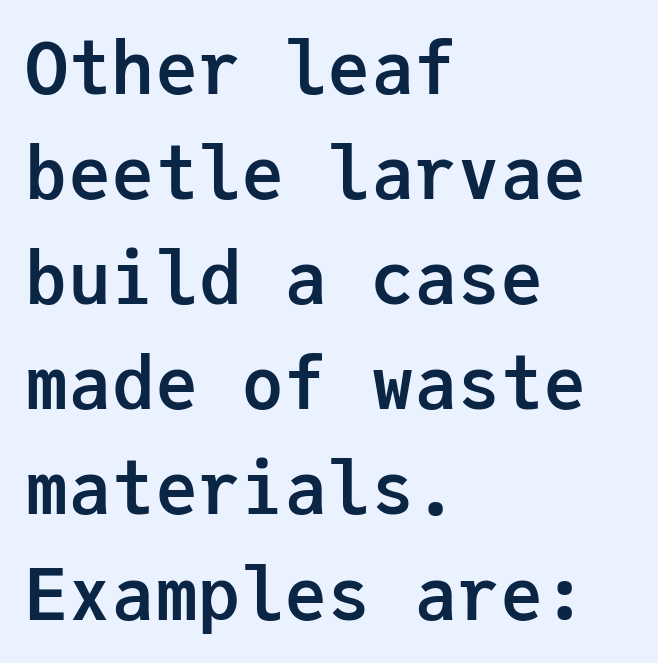
The image shows 72 px semibold sans-serif type, upright, monospaced; set left-aligned, normal line spacing (1.46x), normal letter spacing, not underlined; low stroke contrast and a medium x-height.
